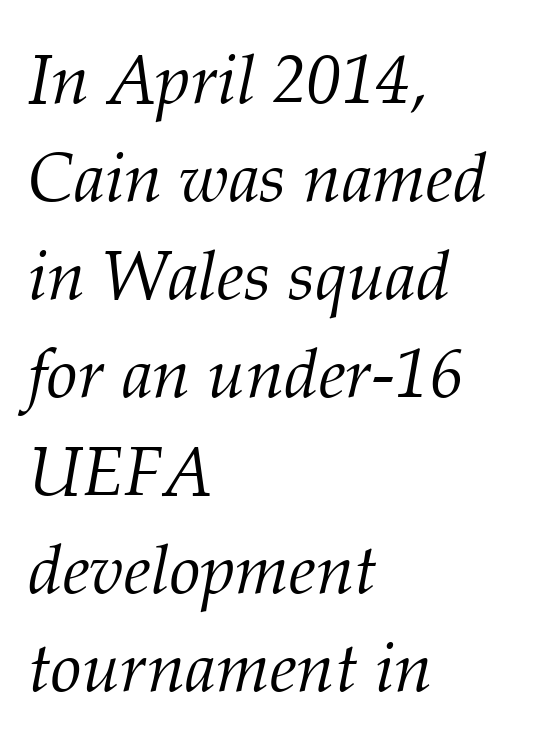
The image shows 69 px light serif type, italic (leaning right); set left-aligned, normal line spacing (1.42x), normal letter spacing, not underlined; medium stroke contrast and a medium x-height.
